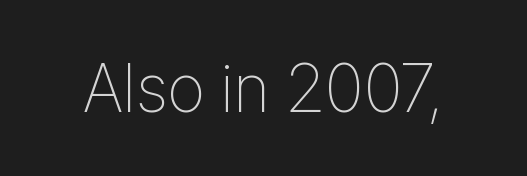
Q: Is the text bold? A: No.
Q: Is the text italic (slanted)? A: No, it is upright.
Q: Is the typeface a serif or a sans-serif typeface? A: Sans-serif.
Q: Is the text underlined? A: No.
Q: Is the spacing between letters normal or unusually wide? A: Normal.
Q: Width (condensed, normal, or wide)? A: Condensed.
Q: Stroke contrast? A: Low.
Q: x-height? A: Medium.
Q: Monospaced? A: No.
